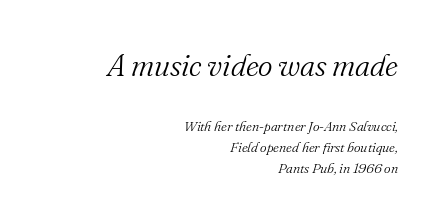
The image shows 31 px light serif type, italic (leaning right); set right-aligned, normal line spacing (1.51x), normal letter spacing, not underlined; the first (top) block is 2.21x larger; medium stroke contrast and a small x-height.
